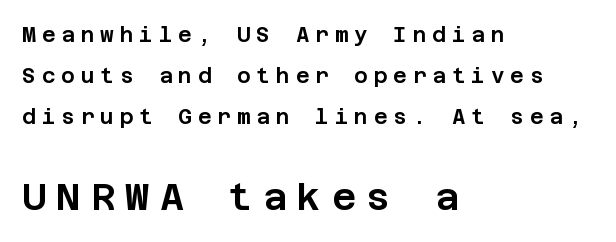
{"serif": "no", "italic": "no", "width": "normal", "stroke_contrast": "low", "x_height": "large", "underline": "no", "align": "left", "line_spacing": "loose", "line_spacing_ratio": 1.96, "letter_spacing": "wide", "letter_spacing_em": 0.28, "larger_block": "second", "size_ratio": 1.76, "glyph_px": 37}
